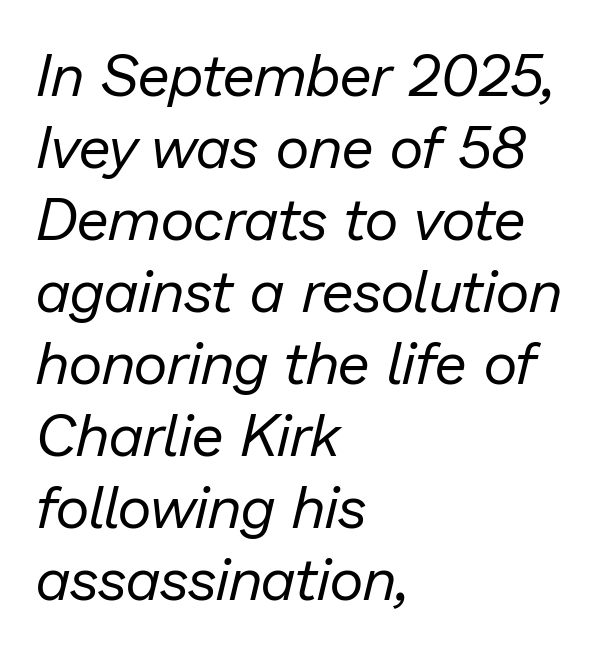
The image shows 59 px regular-weight type, italic (leaning right); set left-aligned, line spacing 1.22x, normal letter spacing, not underlined; low stroke contrast and a medium x-height.
